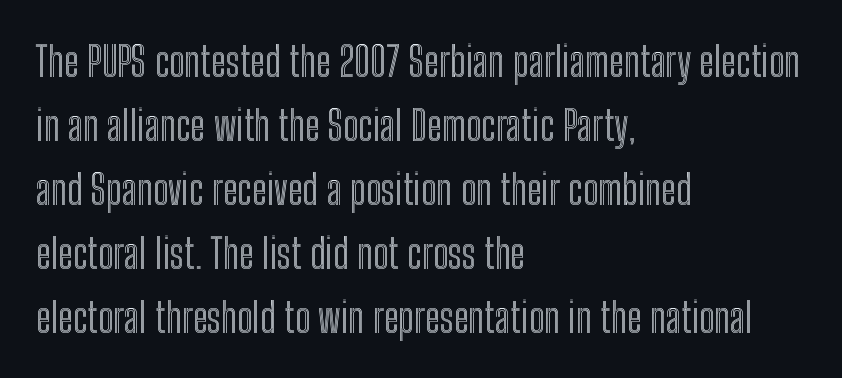
Every character sits straight up, as roman type does. The rag falls on the right side of this text block. Each new line begins a customary step beneath the previous one. Glance below the letters and you will spot only blank space. Is this a fixed-width face? No — the glyphs have proportional, varying widths.
